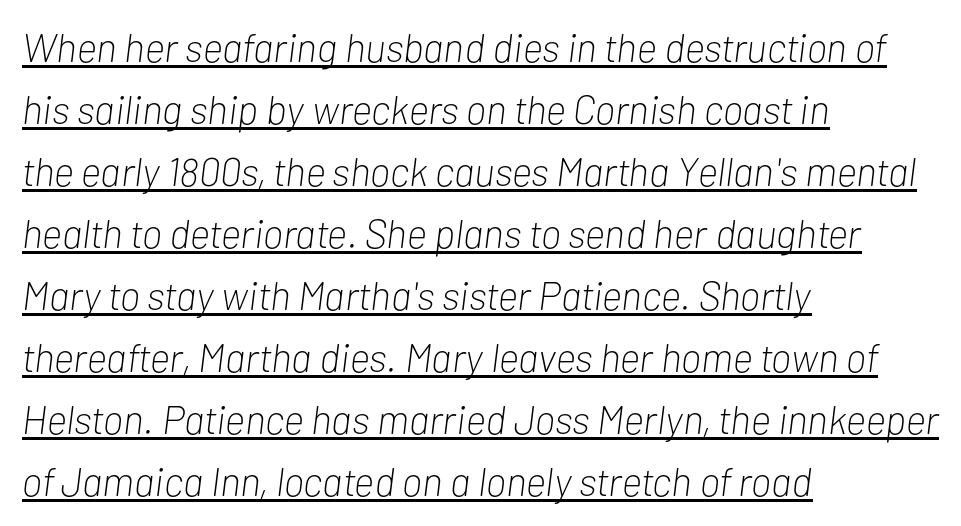
Q: Is the text bold? A: No.
Q: Is the text italic (slanted)? A: Yes, it leans right by about 7 degrees.
Q: Is the text underlined? A: Yes.
Q: How is the paragraph aligned? A: Left-aligned.
Q: Is the spacing between letters normal or unusually wide? A: Normal.
Q: Is the spacing between lines tight, normal or loose? A: Normal.
Q: Width (condensed, normal, or wide)? A: Condensed.
Q: Stroke contrast? A: Low.
Q: x-height? A: Medium.
Q: Monospaced? A: No.
